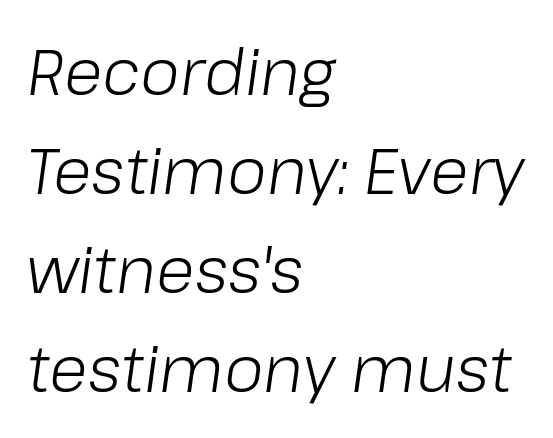
Compared with a typical body face, this is equally light or lighter still. Note the varied advance widths — an 'i' is clearly narrower than an 'm'. This block has exactly the height ordinary leading produces. In CSS terms this would be text-align: left.
